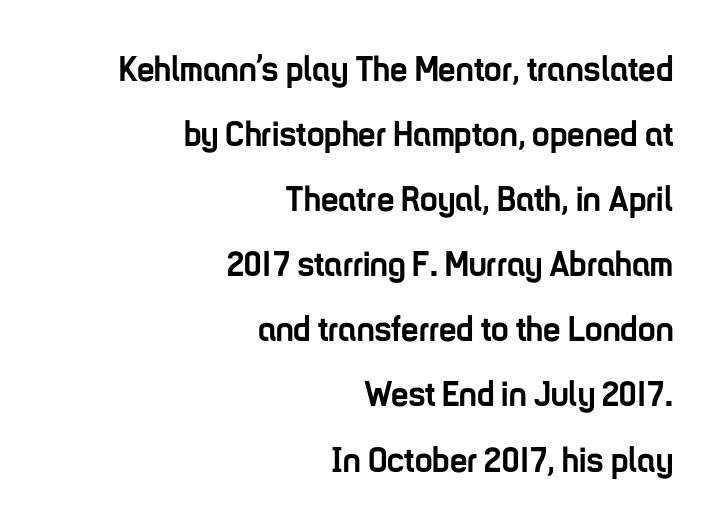
The text block is weighted toward the right margin, trailing off unevenly leftward. The typography opts for an upright posture over an oblique one. The passage shown is typeset with a sans-serif family. Clear beneath every line of the passage. Inter-character spacing is left at the font's built-in metrics. The strokes are fattened all the way to bold.
